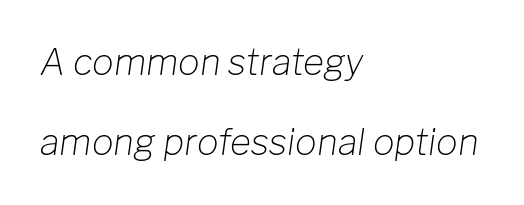
{"italic": "yes", "lean": "right", "slant_degrees": 8, "bold": "no", "weight": "light", "width": "normal", "stroke_contrast": "low", "x_height": "medium", "monospaced": "no", "underline": "no", "align": "left", "line_spacing": "loose", "line_spacing_ratio": 2.23, "letter_spacing": "normal", "letter_spacing_em": 0.0, "glyph_px": 36}
